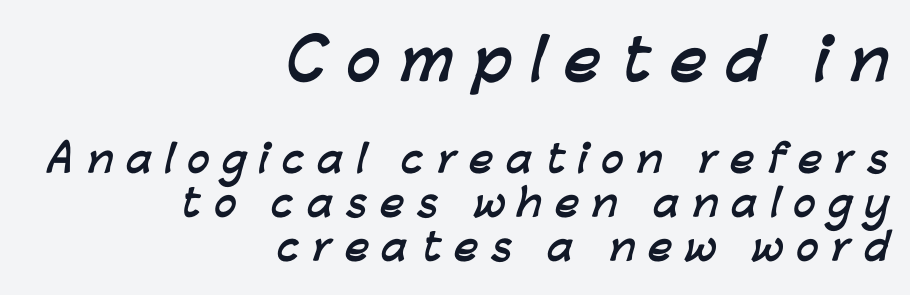
The passage shown is typed in a proportional face where columns would drift. Large over small — that's the arrangement of the two blocks here. In terms of weight, the rendering is a true, heavy bold. The tracking reads as deliberately expanded to a designer's eye. A typesetter would label this face a sans. Nobody drew a line under any word here.
